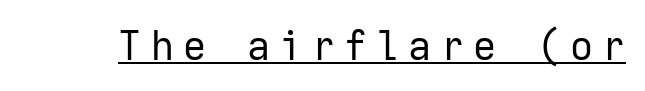
Q: Is the text bold? A: No.
Q: Is the text italic (slanted)? A: No, it is upright.
Q: Is the typeface a serif or a sans-serif typeface? A: Sans-serif.
Q: Is the text underlined? A: Yes.
Q: Is the spacing between letters normal or unusually wide? A: Unusually wide.
Q: Width (condensed, normal, or wide)? A: Normal.
Q: Stroke contrast? A: Low.
Q: x-height? A: Medium.
Q: Monospaced? A: Yes.
